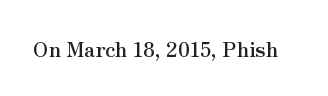
The rendering keeps characters at their native spacing. Underlining? Definitely not there. Nope, not italic — everything's standing straight. Set as a true bold cut, around the 700 mark.
